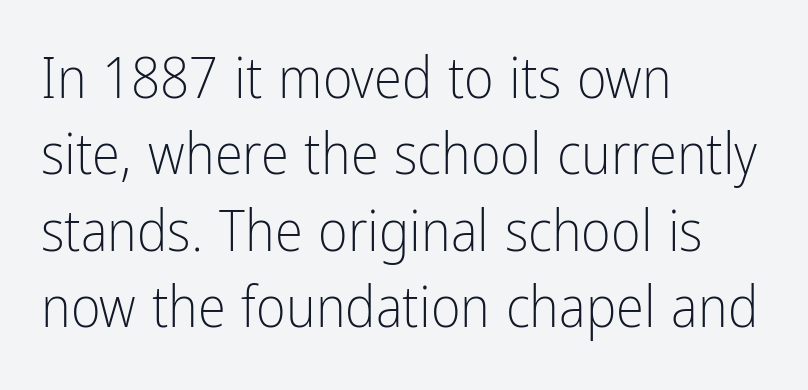
{"serif": "no", "italic": "no", "bold": "no", "weight": "light", "width": "condensed", "stroke_contrast": "low", "x_height": "medium", "monospaced": "no", "underline": "no", "align": "left", "line_spacing": "normal", "line_spacing_ratio": 1.34, "letter_spacing": "normal", "letter_spacing_em": 0.0, "glyph_px": 57}
